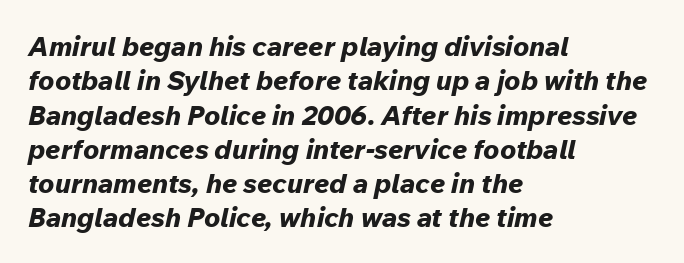
Alignment: flush left. The zone under the glyphs is completely vacant. Is the type slanted? Yes — the strokes lean at a clear angle. Horizontal bands of white between lines are of average thickness. Tracking value appears to be zero — textbook default spacing.
